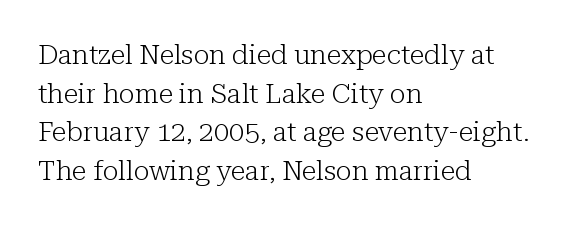
Q: Is the text bold? A: No.
Q: Is the text italic (slanted)? A: No, it is upright.
Q: Is the text underlined? A: No.
Q: How is the paragraph aligned? A: Left-aligned.
Q: Is the spacing between letters normal or unusually wide? A: Normal.
Q: Is the spacing between lines tight, normal or loose? A: Normal.
